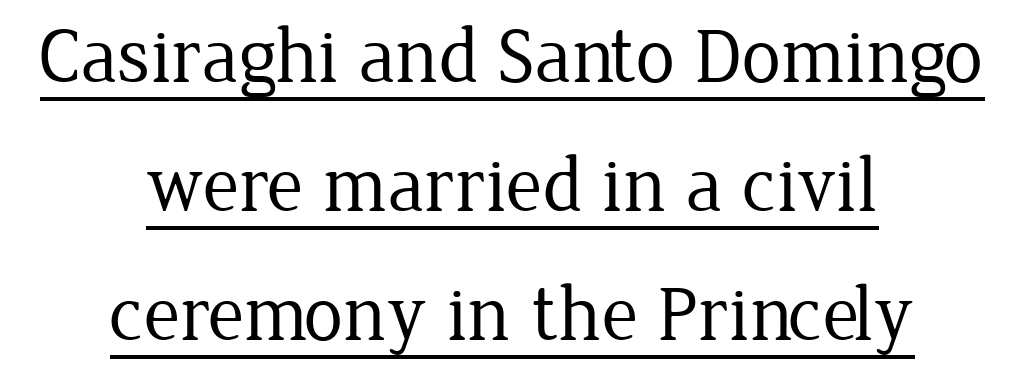
{"serif": "yes", "italic": "no", "bold": "no", "weight": "regular", "width": "normal", "stroke_contrast": "low", "x_height": "medium", "monospaced": "no", "underline": "yes", "align": "center", "line_spacing": "normal", "line_spacing_ratio": 1.63, "letter_spacing": "normal", "letter_spacing_em": 0.0, "glyph_px": 79}
